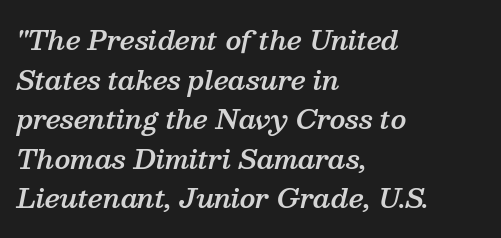
Only glyphs here, with clear space below each row. No extra tracking has been applied to these lines. The compositor pushed each line to the left boundary. If you measured baseline to baseline, you'd find a middling distance. How heavy is the stroke? Medium-heavy — a semibold, shy of bold. Is the type slanted? Yes — the strokes lean at a clear angle.
